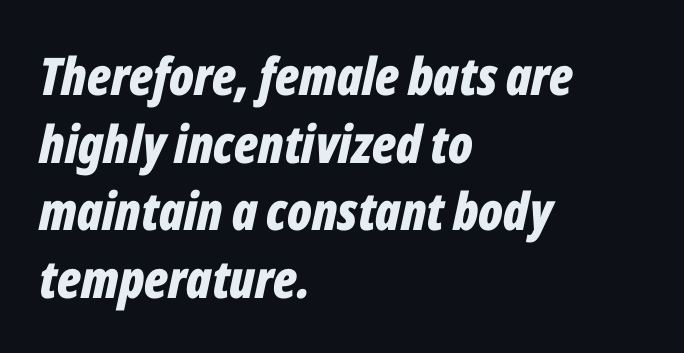
{"italic": "yes", "lean": "right", "slant_degrees": 12, "bold": "yes", "weight": "bold", "width": "condensed", "stroke_contrast": "low", "x_height": "medium", "monospaced": "no", "underline": "no", "align": "left", "line_spacing": "normal", "line_spacing_ratio": 1.3, "letter_spacing": "normal", "letter_spacing_em": 0.0, "glyph_px": 52}
